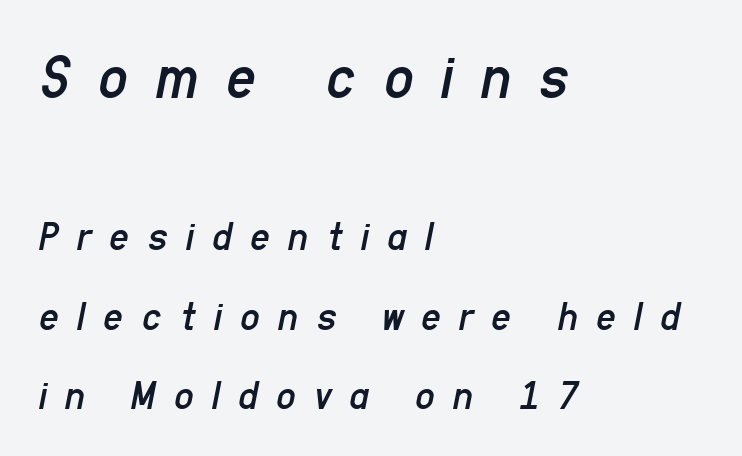
The characters are drawn with everyday or finer stroke widths. You could not count columns in this text — the font is proportionally spaced. Tracking value appears strongly positive — letters spread wide. Scale decreases going downward across the two blocks.
